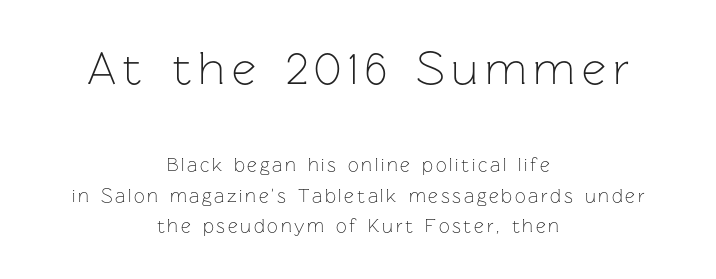
{"serif": "no", "italic": "no", "bold": "no", "weight": "light", "width": "normal", "stroke_contrast": "low", "x_height": "medium", "monospaced": "no", "underline": "no", "align": "center", "line_spacing": "normal", "line_spacing_ratio": 1.59, "larger_block": "first", "size_ratio": 2.47, "glyph_px": 47}
